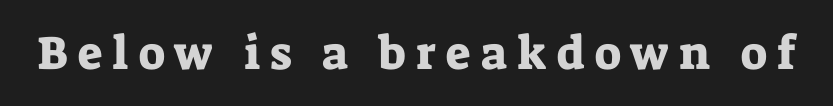
The image shows 47 px serif type, upright; set unusually wide letter spacing (+0.22 em), not underlined; low stroke contrast and a medium x-height.
